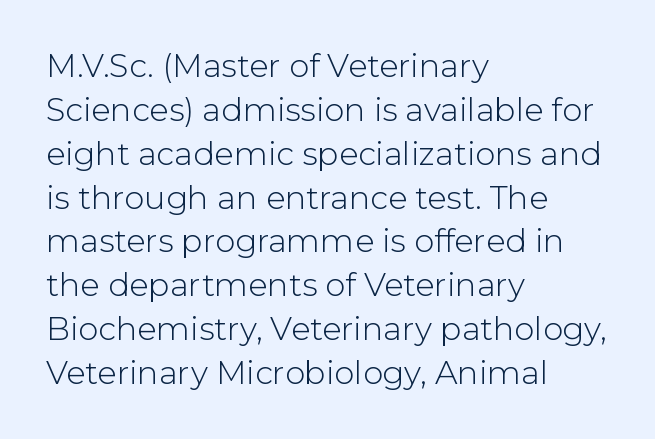
The image shows 32 px light sans-serif type, upright; set left-aligned, normal line spacing (1.37x), normal letter spacing, not underlined; low stroke contrast and a medium x-height.
